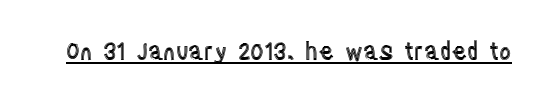
Q: Is the text italic (slanted)? A: No, it is upright.
Q: Is the text underlined? A: Yes.
Q: Is the spacing between letters normal or unusually wide? A: Normal.
